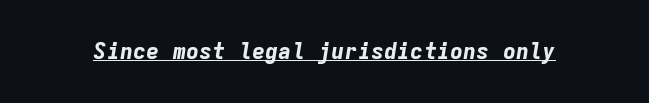
Q: Is the text bold? A: Yes.
Q: Is the text italic (slanted)? A: Yes, it leans right by about 9 degrees.
Q: Is the text underlined? A: Yes.
Q: Is the spacing between letters normal or unusually wide? A: Normal.
